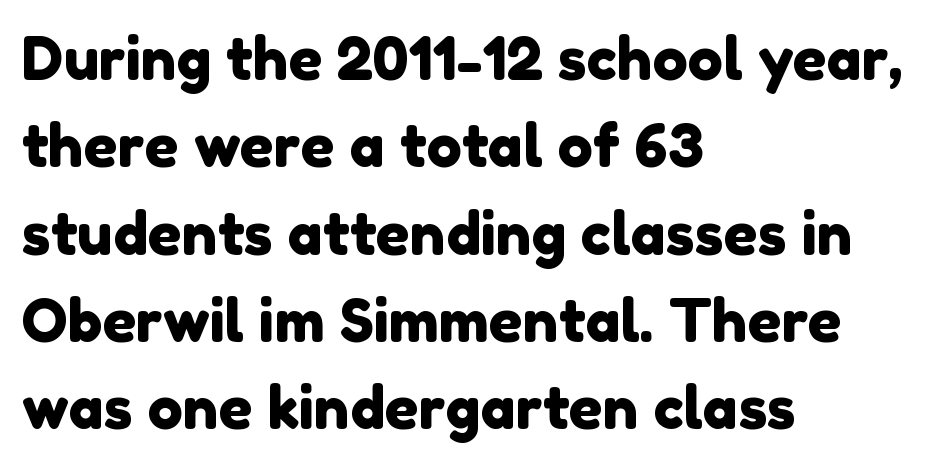
The image shows 59 px sans-serif type; set left-aligned, normal line spacing (1.48x), normal letter spacing, not underlined; low stroke contrast and a medium x-height.
